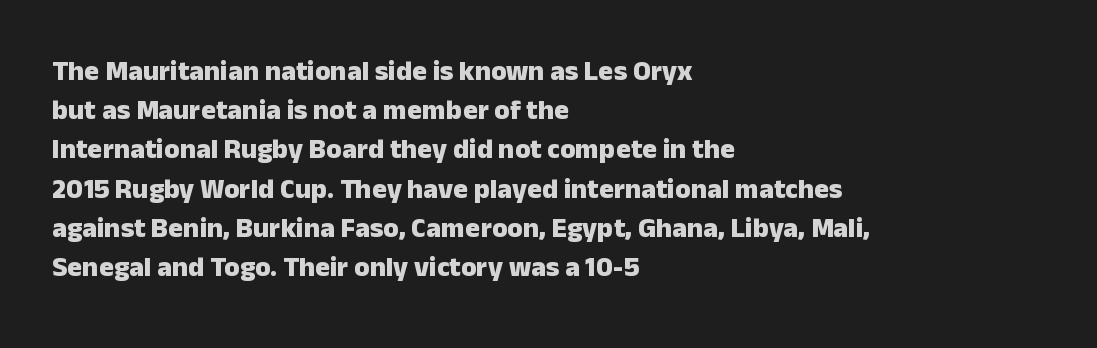
The image shows 28 px heavy sans-serif type, upright; set left-aligned, normal line spacing (1.4x), normal letter spacing, not underlined; low stroke contrast and a medium x-height.
